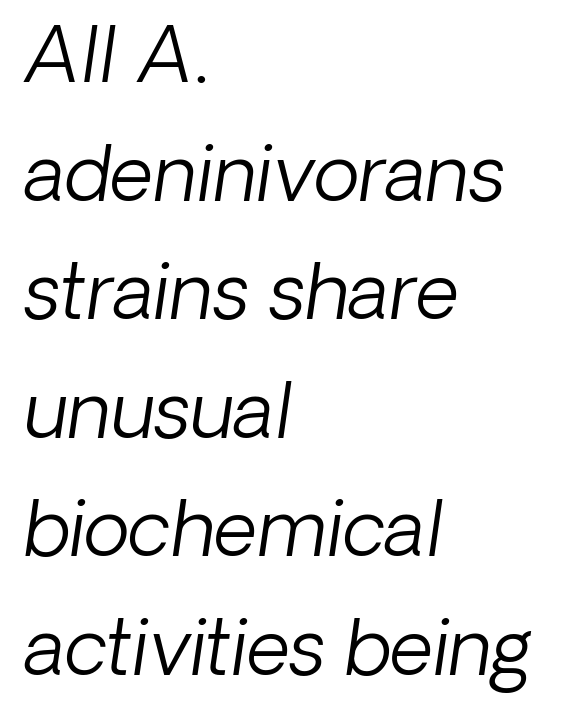
{"italic": "yes", "lean": "right", "slant_degrees": 8, "bold": "no", "weight": "light", "width": "normal", "stroke_contrast": "low", "x_height": "medium", "monospaced": "no", "underline": "no", "align": "left", "line_spacing": "normal", "line_spacing_ratio": 1.56, "letter_spacing": "normal", "letter_spacing_em": 0.0, "glyph_px": 76}
